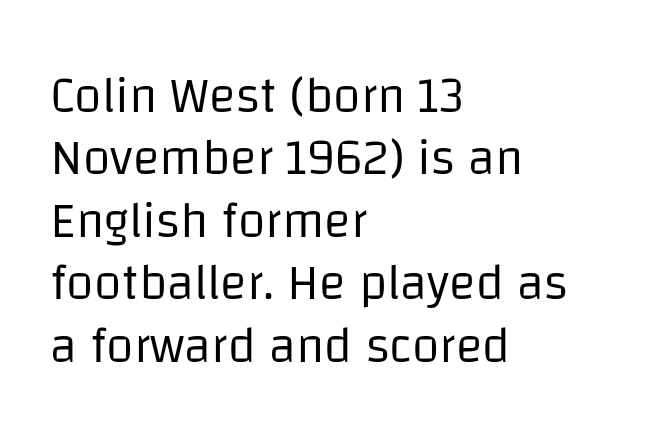
No feet cap the strokes, marking this as sans-serif type. A quiet, ordinary-to-light weight characterises the typeface. This is the regular roman posture of the typeface. Here the glyphs are tracked normally, forming tight word shapes. Character widths vary here, with narrow letters taking less room than wide ones.
